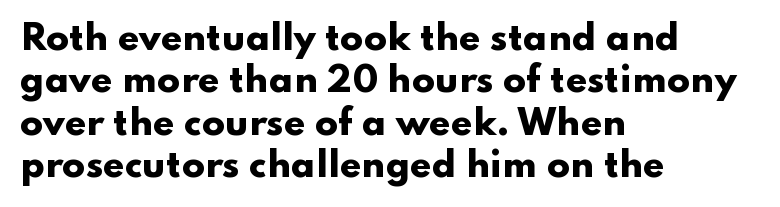
Q: Is the text bold? A: Yes.
Q: Is the text italic (slanted)? A: No, it is upright.
Q: Is the typeface a serif or a sans-serif typeface? A: Sans-serif.
Q: Is the text underlined? A: No.
Q: How is the paragraph aligned? A: Left-aligned.
Q: Is the spacing between letters normal or unusually wide? A: Normal.
Q: Is the spacing between lines tight, normal or loose? A: Normal.
Q: Width (condensed, normal, or wide)? A: Wide.
Q: Stroke contrast? A: Low.
Q: x-height? A: Small.
Q: Monospaced? A: No.
